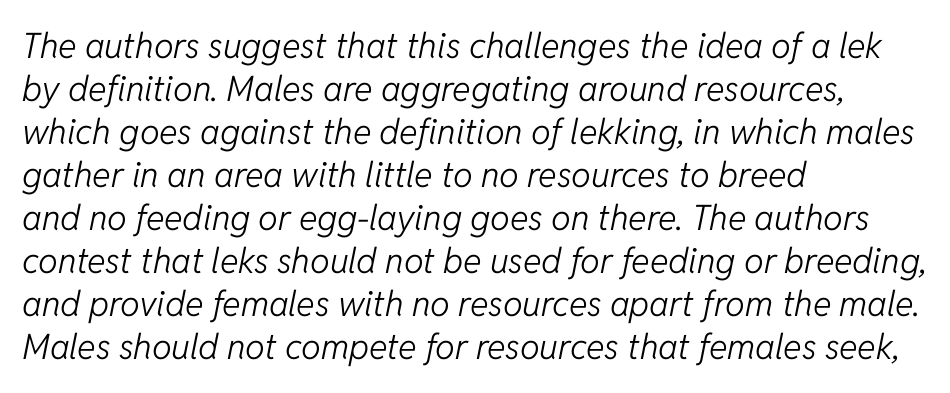
Honestly, there is no underline to notice here at all. Emphasis-style slanted type is in use. Letter spacing: default. The passage shown is typed in a proportional face where columns would drift. This reads as an unemphasized weight, regular at the heaviest.
